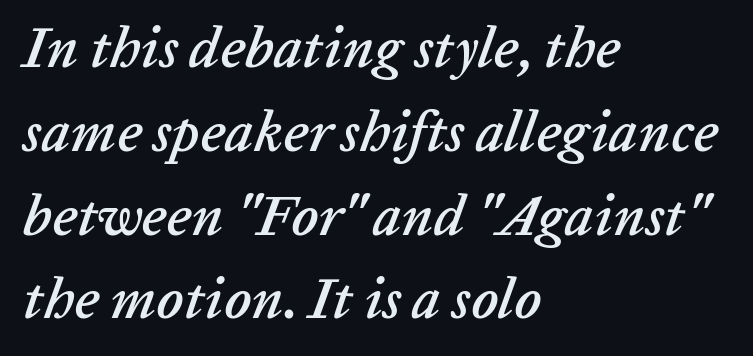
Q: Is the text italic (slanted)? A: Yes, it leans right by about 20 degrees.
Q: Is the text underlined? A: No.
Q: How is the paragraph aligned? A: Left-aligned.
Q: Is the spacing between letters normal or unusually wide? A: Normal.
Q: Is the spacing between lines tight, normal or loose? A: Normal.
Q: Width (condensed, normal, or wide)? A: Normal.
Q: Stroke contrast? A: Low.
Q: x-height? A: Medium.
Q: Monospaced? A: No.
